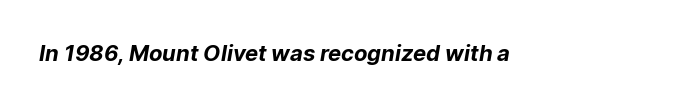
{"bold": "yes", "underline": "no", "letter_spacing": "normal", "letter_spacing_em": 0.0, "glyph_px": 22}
